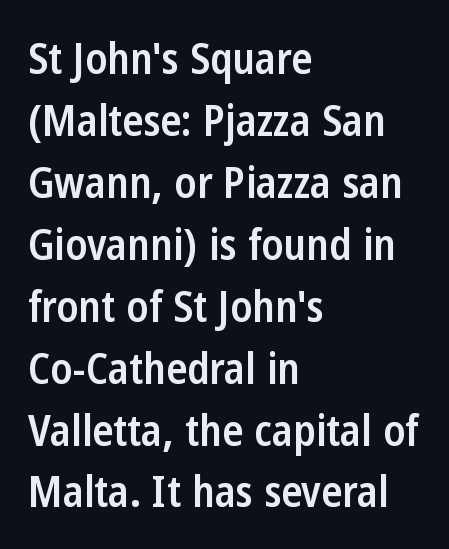
{"serif": "no", "italic": "no", "bold": "semi", "weight": "semibold", "width": "condensed", "stroke_contrast": "low", "x_height": "medium", "monospaced": "no", "underline": "no", "align": "left", "line_spacing": "normal", "line_spacing_ratio": 1.44, "letter_spacing": "normal", "letter_spacing_em": 0.0, "glyph_px": 43}
